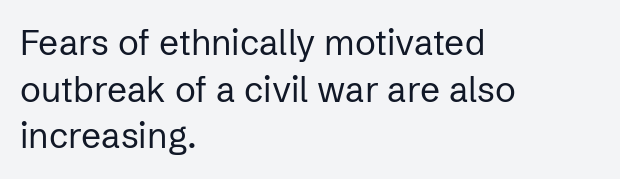
The image shows 35 px regular-weight sans-serif type, upright; set left-aligned, normal line spacing (1.33x), normal letter spacing, not underlined; low stroke contrast and a medium x-height.
